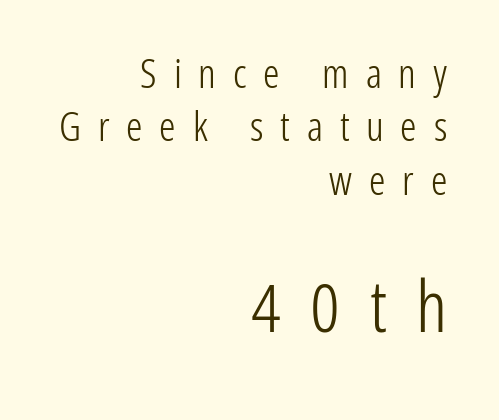
{"serif": "no", "italic": "no", "bold": "no", "weight": "light", "width": "condensed", "stroke_contrast": "low", "x_height": "medium", "monospaced": "no", "underline": "no", "align": "right", "line_spacing": "normal", "line_spacing_ratio": 1.3, "letter_spacing": "wide", "letter_spacing_em": 0.41, "larger_block": "second", "size_ratio": 1.76, "glyph_px": 72}
